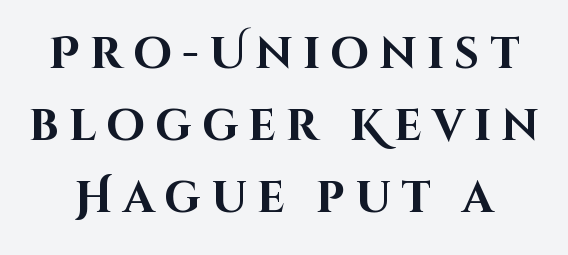
Q: Is the text bold? A: Yes.
Q: Is the text italic (slanted)? A: No, it is upright.
Q: Is the typeface a serif or a sans-serif typeface? A: Sans-serif.
Q: Is the text underlined? A: No.
Q: Is the spacing between letters normal or unusually wide? A: Unusually wide.
Q: Is the spacing between lines tight, normal or loose? A: Normal.
Q: Width (condensed, normal, or wide)? A: Normal.
Q: Stroke contrast? A: High.
Q: x-height? A: Large.
Q: Monospaced? A: No.
